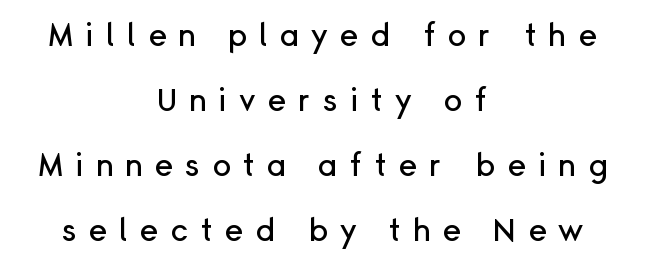
{"serif": "no", "italic": "no", "width": "normal", "stroke_contrast": "low", "x_height": "medium", "monospaced": "no", "underline": "no", "align": "center", "line_spacing": "loose", "line_spacing_ratio": 2.1, "letter_spacing": "wide", "letter_spacing_em": 0.38, "glyph_px": 31}
